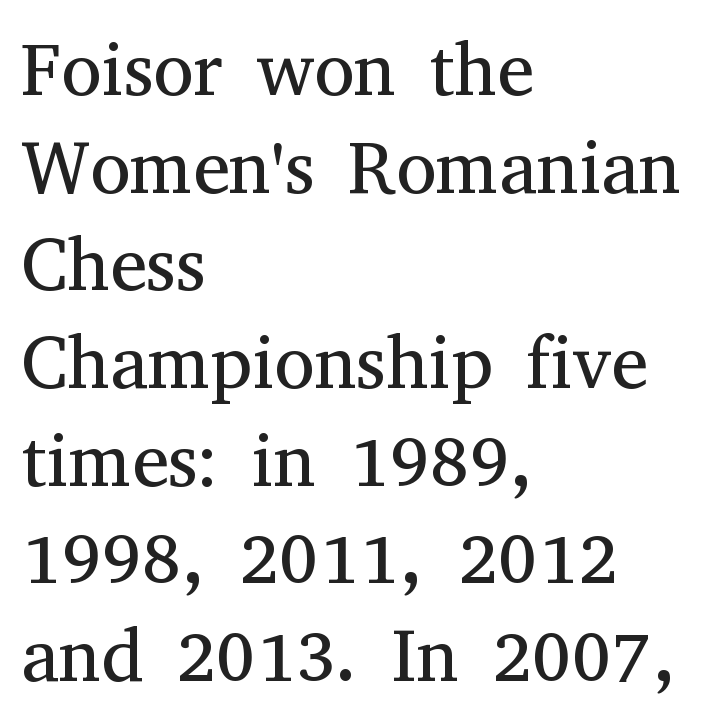
{"serif": "yes", "italic": "no", "bold": "no", "weight": "regular", "width": "normal", "stroke_contrast": "medium", "x_height": "medium", "monospaced": "no", "underline": "no", "align": "left", "line_spacing": "normal", "line_spacing_ratio": 1.32, "letter_spacing": "normal", "letter_spacing_em": 0.0, "glyph_px": 74}
